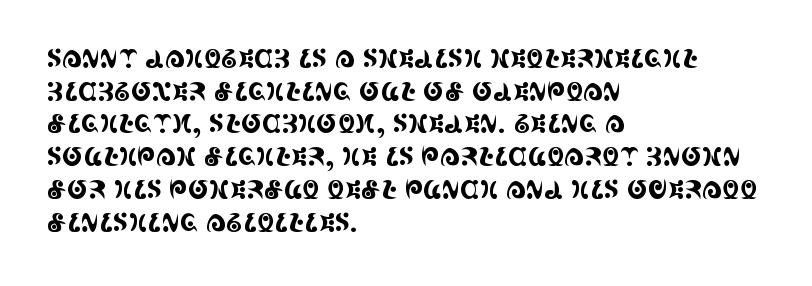
{"italic": "no", "underline": "no", "align": "left", "line_spacing": "normal", "line_spacing_ratio": 1.31, "letter_spacing": "normal", "letter_spacing_em": 0.0, "glyph_px": 25}
